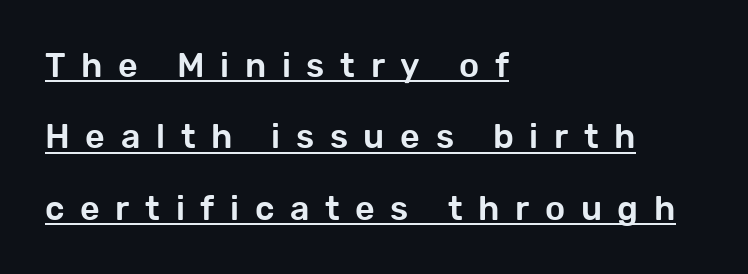
The specimen includes a rule beneath the text block's lines. Does the type have serifs? No, each stem ends abruptly. The type is letterspaced generously, with wide tracking. A student would call this left alignment; a typographer would say flush left, rag right. The face used here is proportionally spaced, like ordinary book or web type. The block of text is sparse from top to bottom, with ample space between rows.
